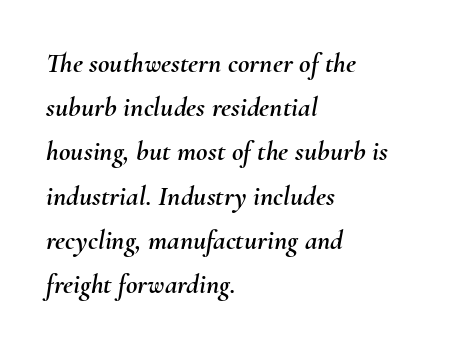
The image shows 28 px text type, italic (leaning right); set left-aligned, normal line spacing (1.58x), normal letter spacing, not underlined; medium stroke contrast and a small x-height.
